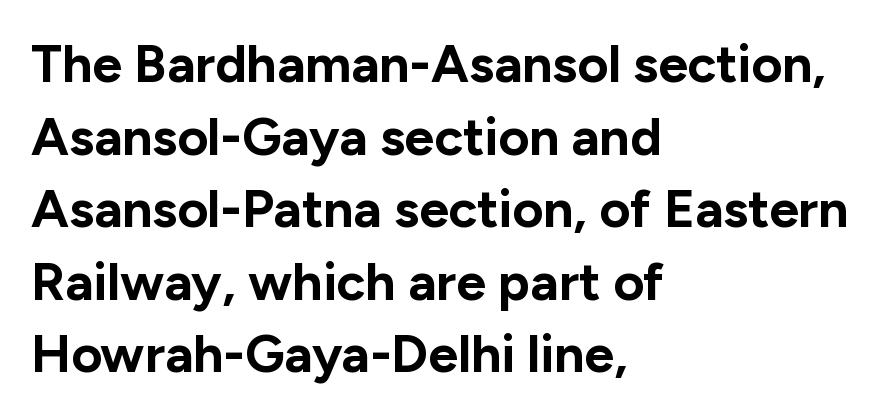
{"serif": "no", "italic": "no", "bold": "yes", "weight": "bold", "width": "normal", "stroke_contrast": "low", "x_height": "medium", "monospaced": "no", "underline": "no", "align": "left", "line_spacing": "normal", "line_spacing_ratio": 1.37, "letter_spacing": "normal", "letter_spacing_em": 0.0, "glyph_px": 53}
